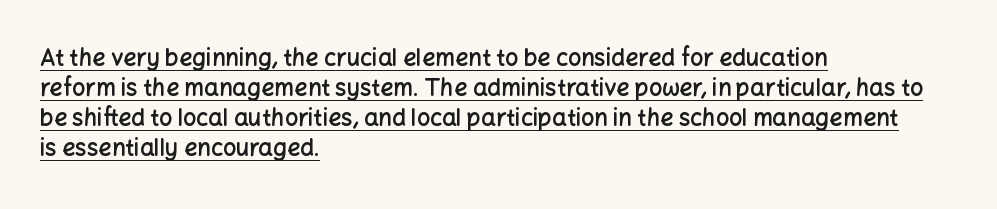
Caption: multi-line text, flush left, ragged right. The glyphs are accompanied by a horizontal stroke just below them. Students, note that the glyphs here touch the page at normal intervals. The characters look somewhat weighty, a semibold short of true bold. Posture: straight, roman, zero tilt. Successive baselines arrive at the customary interval.
